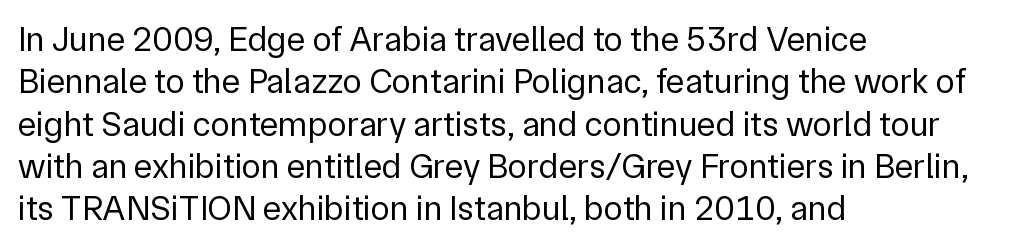
{"serif": "no", "italic": "no", "bold": "no", "weight": "regular", "width": "normal", "stroke_contrast": "low", "x_height": "medium", "monospaced": "no", "underline": "no", "align": "left", "line_spacing_ratio": 1.21, "letter_spacing": "normal", "letter_spacing_em": 0.0, "glyph_px": 35}
